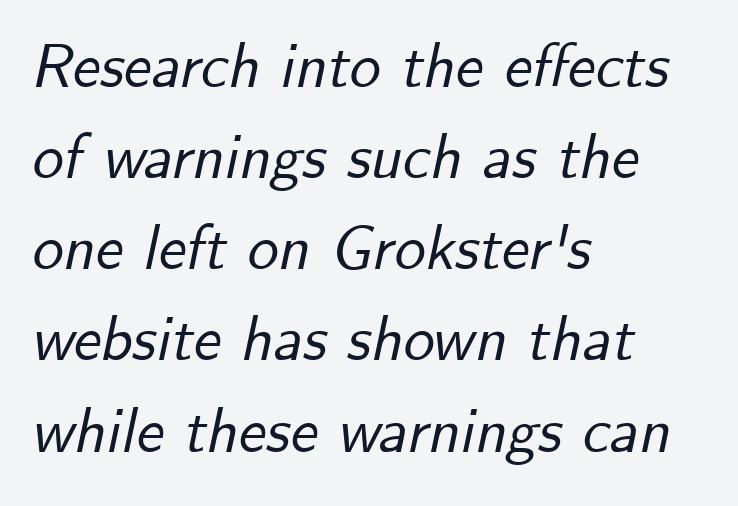
{"italic": "yes", "lean": "right", "slant_degrees": 12, "width": "normal", "stroke_contrast": "low", "x_height": "small", "monospaced": "no", "underline": "no", "align": "left", "line_spacing": "normal", "line_spacing_ratio": 1.47, "letter_spacing": "normal", "letter_spacing_em": 0.0, "glyph_px": 62}
